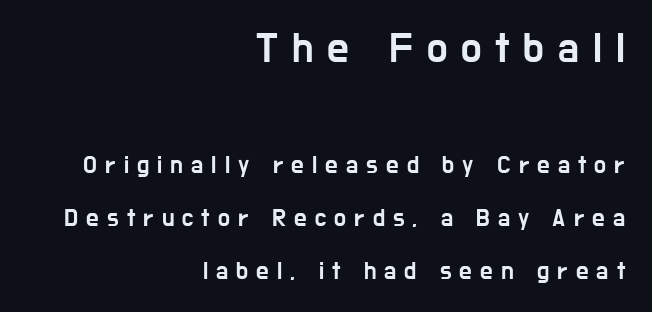
{"serif": "no", "italic": "no", "width": "condensed", "stroke_contrast": "low", "x_height": "medium", "monospaced": "no", "underline": "no", "align": "right", "line_spacing": "loose", "line_spacing_ratio": 2.13, "letter_spacing": "wide", "letter_spacing_em": 0.32, "larger_block": "first", "size_ratio": 1.72, "glyph_px": 43}
